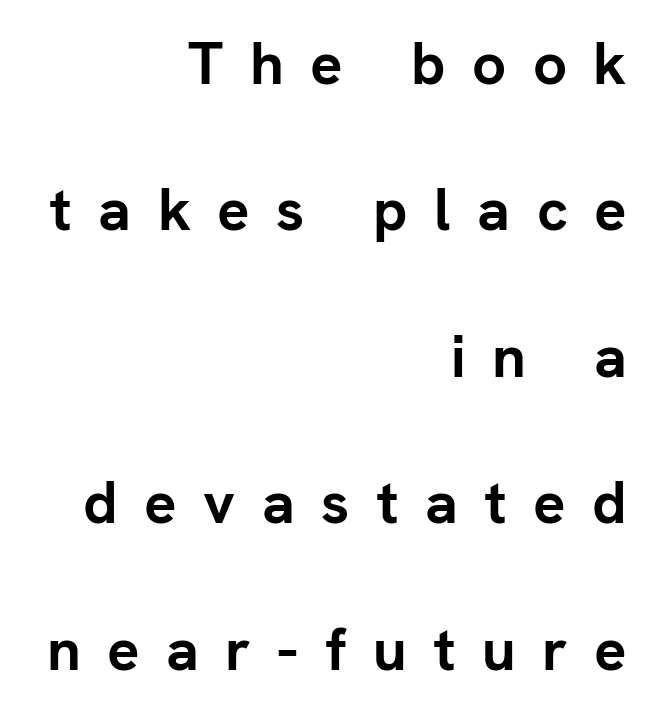
{"serif": "no", "italic": "no", "bold": "yes", "weight": "semibold", "width": "normal", "stroke_contrast": "low", "x_height": "medium", "monospaced": "no", "underline": "no", "align": "right", "line_spacing": "loose", "line_spacing_ratio": 2.44, "letter_spacing": "wide", "letter_spacing_em": 0.44, "glyph_px": 60}
